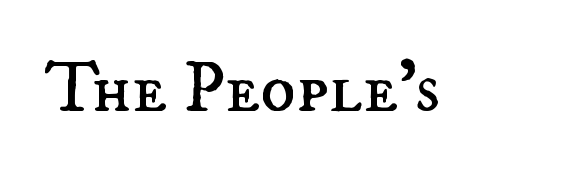
{"italic": "no", "bold": "no", "weight": "regular", "width": "normal", "stroke_contrast": "medium", "x_height": "small", "monospaced": "no", "underline": "no", "letter_spacing": "normal", "letter_spacing_em": 0.0, "glyph_px": 73}
